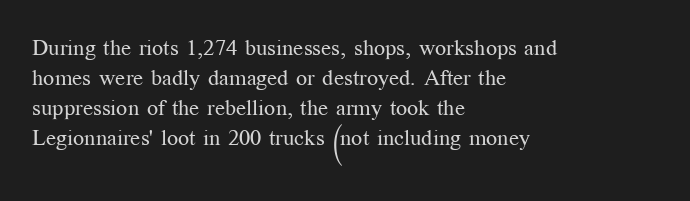
Q: Is the text bold? A: No.
Q: Is the text italic (slanted)? A: No, it is upright.
Q: Is the text underlined? A: No.
Q: How is the paragraph aligned? A: Left-aligned.
Q: Is the spacing between letters normal or unusually wide? A: Normal.
Q: Is the spacing between lines tight, normal or loose? A: Normal.
